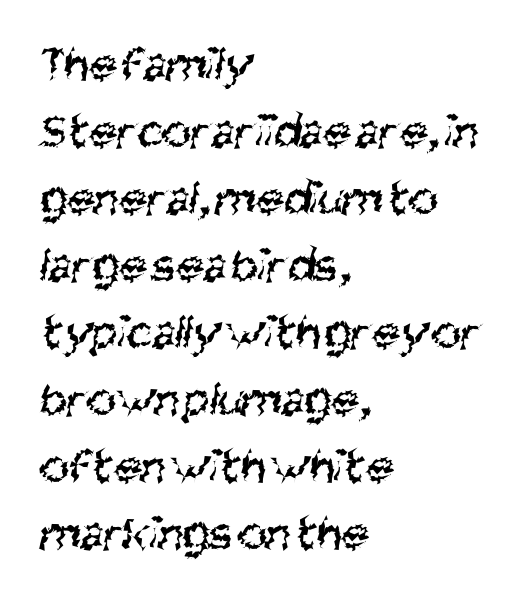
Q: Is the text bold? A: No.
Q: Is the typeface a serif or a sans-serif typeface? A: Sans-serif.
Q: Is the text underlined? A: No.
Q: How is the paragraph aligned? A: Left-aligned.
Q: Is the spacing between letters normal or unusually wide? A: Normal.
Q: Is the spacing between lines tight, normal or loose? A: Normal.
Q: Width (condensed, normal, or wide)? A: Condensed.
Q: Stroke contrast? A: Medium.
Q: x-height? A: Large.
Q: Monospaced? A: No.
